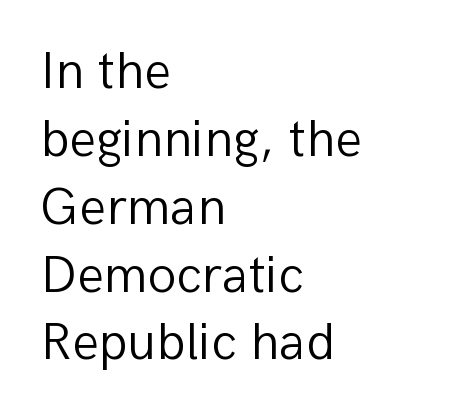
The image shows 53 px light sans-serif type, upright; set left-aligned, normal line spacing (1.28x), normal letter spacing, not underlined; low stroke contrast and a medium x-height.
